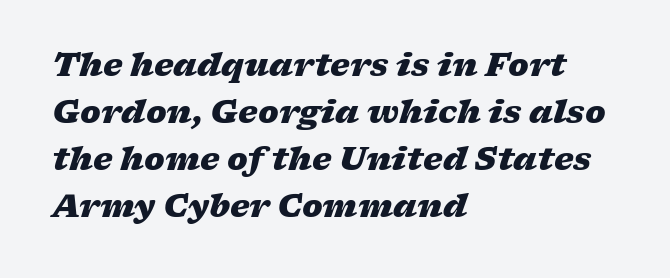
{"italic": "yes", "lean": "right", "slant_degrees": 17, "bold": "yes", "weight": "heavy", "width": "wide", "stroke_contrast": "low", "x_height": "medium", "monospaced": "no", "underline": "no", "align": "left", "line_spacing": "normal", "line_spacing_ratio": 1.52, "letter_spacing": "normal", "letter_spacing_em": 0.0, "glyph_px": 31}
